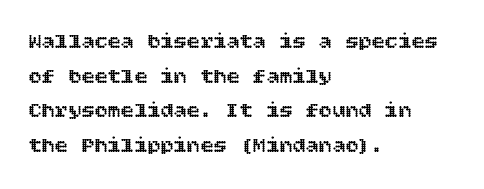
The image shows 22 px text type, upright; set left-aligned, normal line spacing (1.57x), normal letter spacing, not underlined.
